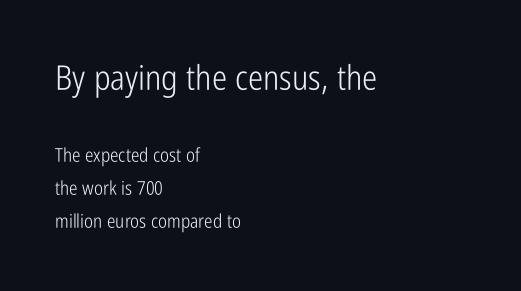
{"serif": "no", "italic": "no", "bold": "no", "weight": "light", "width": "condensed", "stroke_contrast": "low", "x_height": "medium", "monospaced": "no", "underline": "no", "align": "left", "line_spacing_ratio": 1.75, "letter_spacing": "normal", "letter_spacing_em": 0.0, "larger_block": "first", "size_ratio": 1.79, "glyph_px": 34}
